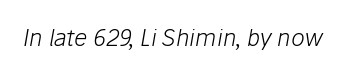
The image shows 23 px text type, italic (leaning right); set normal letter spacing, not underlined.
